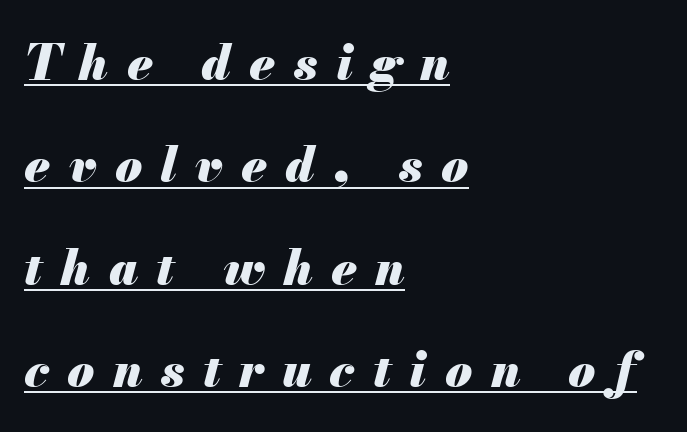
{"italic": "yes", "lean": "right", "slant_degrees": 13, "bold": "yes", "weight": "heavy", "width": "normal", "stroke_contrast": "medium", "x_height": "small", "monospaced": "no", "underline": "yes", "align": "left", "line_spacing": "loose", "line_spacing_ratio": 2.09, "letter_spacing": "wide", "letter_spacing_em": 0.37, "glyph_px": 49}
